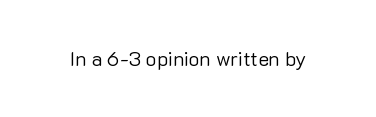
Q: Is the text bold? A: No.
Q: Is the text italic (slanted)? A: No, it is upright.
Q: Is the text underlined? A: No.
Q: Is the spacing between letters normal or unusually wide? A: Normal.
